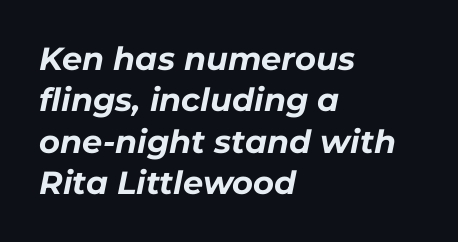
{"italic": "yes", "lean": "right", "slant_degrees": 11, "bold": "yes", "weight": "bold", "width": "normal", "stroke_contrast": "low", "x_height": "medium", "monospaced": "no", "underline": "no", "align": "left", "line_spacing": "normal", "line_spacing_ratio": 1.29, "letter_spacing": "normal", "letter_spacing_em": 0.0, "glyph_px": 32}
